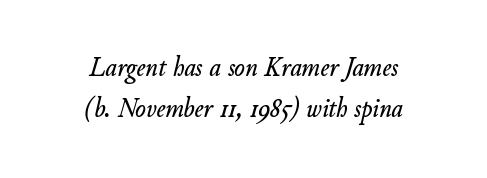
You could not count columns in this text — the font is proportionally spaced. The lettering tilts uniformly, giving the passage an italic look. The space between consecutive lines is moderate. Letters rest on an invisible, unmarked baseline. In terms of letterspacing, this is plain default setting.
